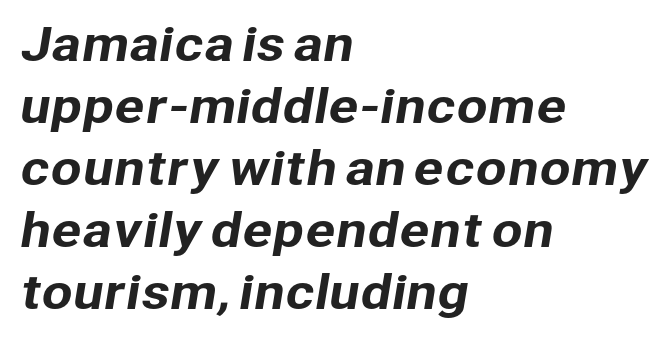
Q: Is the typeface a serif or a sans-serif typeface? A: Sans-serif.
Q: Is the text underlined? A: No.
Q: How is the paragraph aligned? A: Left-aligned.
Q: Is the spacing between letters normal or unusually wide? A: Normal.
Q: Is the spacing between lines tight, normal or loose? A: Normal.
Q: Width (condensed, normal, or wide)? A: Normal.
Q: Stroke contrast? A: Low.
Q: x-height? A: Medium.
Q: Monospaced? A: No.
